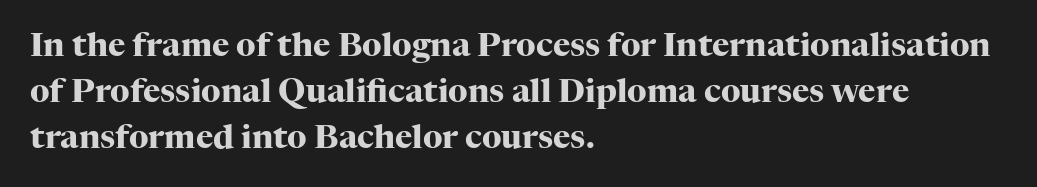
The image shows 33 px heavy serif type, upright; set left-aligned, normal line spacing (1.4x), normal letter spacing, not underlined; high stroke contrast and a medium x-height.
